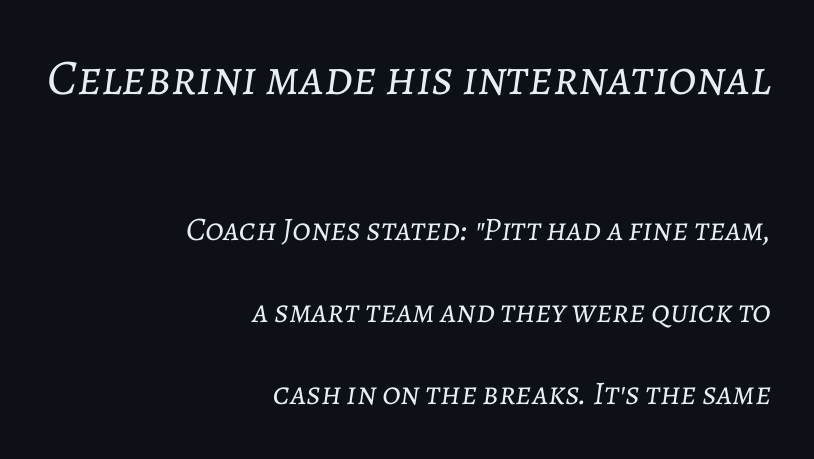
{"italic": "yes", "lean": "right", "slant_degrees": 7, "bold": "no", "weight": "light", "width": "normal", "stroke_contrast": "low", "x_height": "medium", "monospaced": "no", "underline": "no", "align": "right", "line_spacing": "loose", "line_spacing_ratio": 2.47, "letter_spacing": "normal", "letter_spacing_em": 0.0, "larger_block": "first", "size_ratio": 1.52, "glyph_px": 50}
